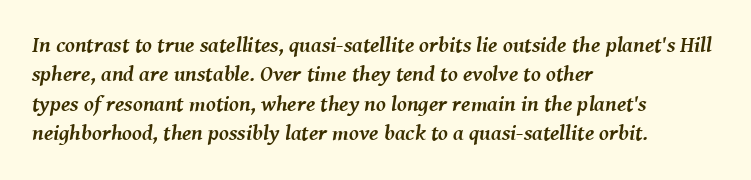
These lines stack with their left ends in a neat column. The axis of the letterforms is tilted away from vertical. This rendering features lettering with no underline. Tracking here is standard; glyphs follow each other at the usual distance.
